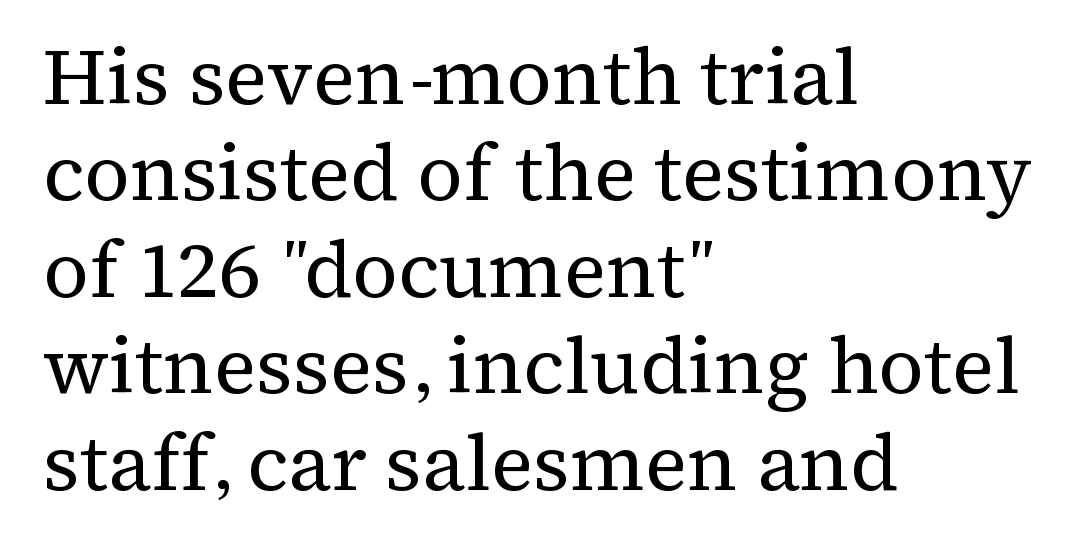
A light-to-regular cut is what we see here. The passage shown is not underscored anywhere. Look at the tracking — it's just the regular setting, nothing added. Tall strokes in this sample are plumb rather than angled. The lines in this sample share a left origin and differ only in where they stop.
